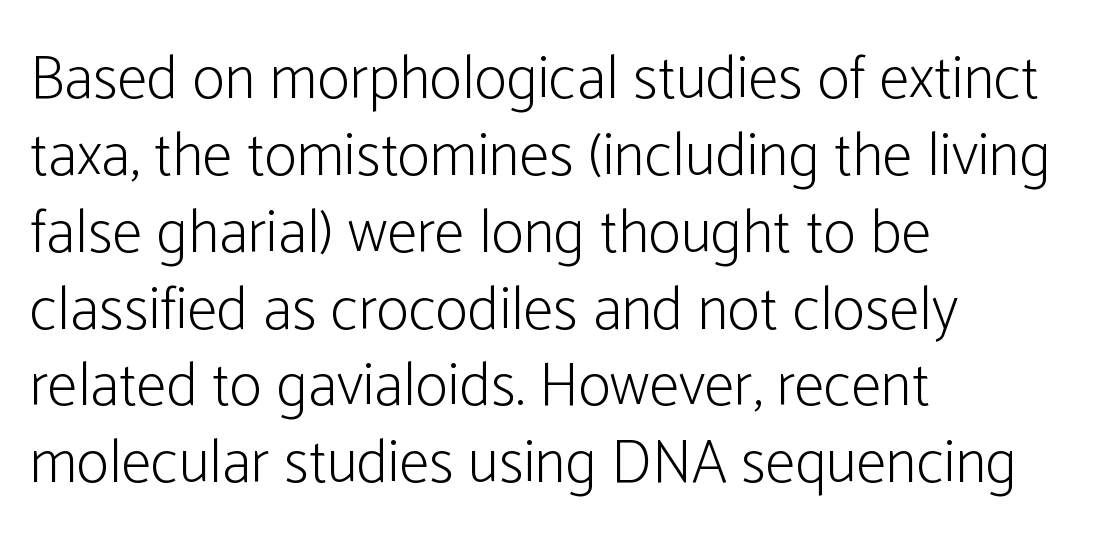
Ordinary non-slanted type is in use. Weight class: somewhere from thin through regular. Any mark beneath the type? The region is blank. The glyphs in this specimen are sans serif. A classic flush-left, rag-right setting is used for this passage.
